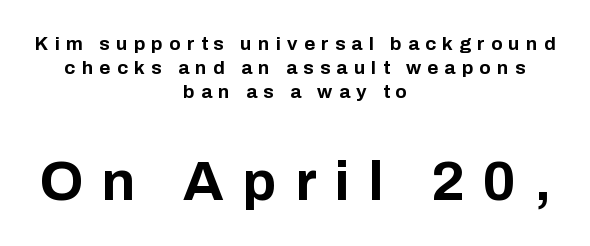
Q: Is the text bold? A: Yes.
Q: Is the text italic (slanted)? A: No, it is upright.
Q: Is the typeface a serif or a sans-serif typeface? A: Sans-serif.
Q: Is the text underlined? A: No.
Q: How is the paragraph aligned? A: Centered.
Q: Is the spacing between letters normal or unusually wide? A: Unusually wide.
Q: Is the spacing between lines tight, normal or loose? A: Normal.
Q: Which block of text is set in a larger size, the first (top) or the second (bottom)? A: The second (bottom) one.
Q: Width (condensed, normal, or wide)? A: Normal.
Q: Stroke contrast? A: Low.
Q: x-height? A: Medium.
Q: Monospaced? A: No.
